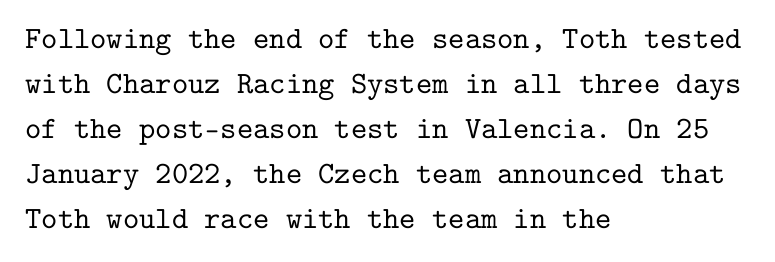
Descender tails drop into unmarked territory. Think of a typewriter: that constant character pitch is what you see here. Old-style or modern, the face here clearly has serifs. Each new line begins a customary step beneath the previous one. Upright lettering throughout.
